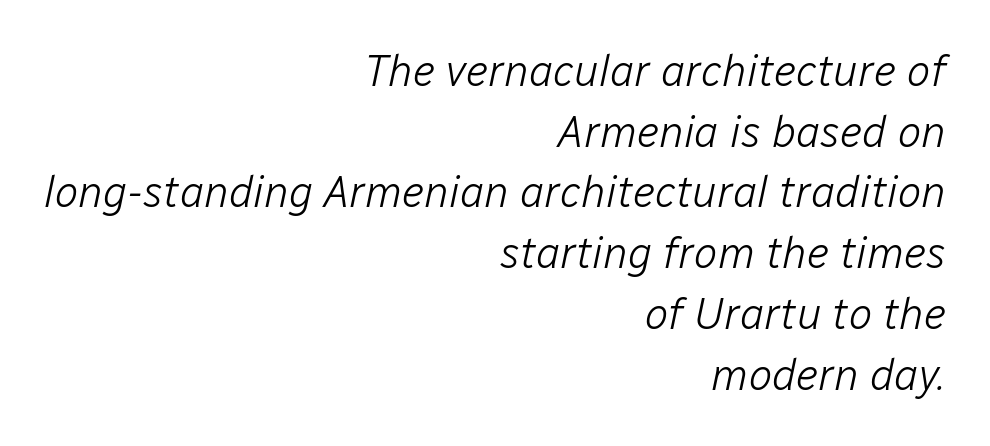
The designer left line spacing at the default. These lines stack with their right ends in a neat column. Looks like regular typesetting: each glyph gets only the width it needs. Beneath every word, the page is bare.
